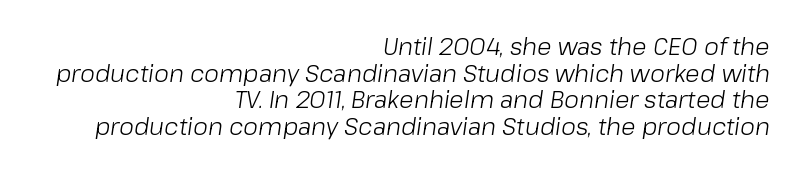
Q: Is the text bold? A: No.
Q: Is the text italic (slanted)? A: Yes, it leans right by about 8 degrees.
Q: Is the text underlined? A: No.
Q: How is the paragraph aligned? A: Right-aligned.
Q: Is the spacing between letters normal or unusually wide? A: Normal.
Q: Is the spacing between lines tight, normal or loose? A: Tight.
